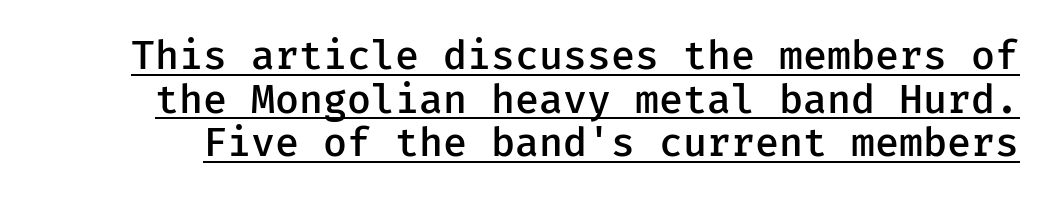
Q: Is the text bold? A: Semi-bold.
Q: Is the text italic (slanted)? A: No, it is upright.
Q: Is the typeface a serif or a sans-serif typeface? A: Sans-serif.
Q: Is the text underlined? A: Yes.
Q: Is the spacing between letters normal or unusually wide? A: Normal.
Q: Is the spacing between lines tight, normal or loose? A: Tight.
Q: Width (condensed, normal, or wide)? A: Normal.
Q: Stroke contrast? A: Low.
Q: x-height? A: Medium.
